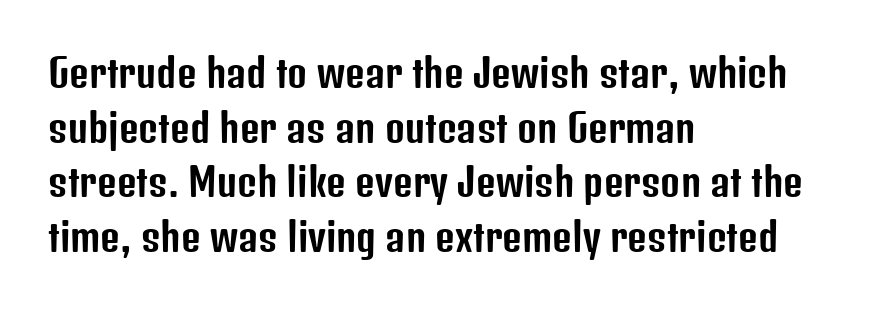
Q: Is the text italic (slanted)? A: No, it is upright.
Q: Is the typeface a serif or a sans-serif typeface? A: Sans-serif.
Q: Is the text underlined? A: No.
Q: How is the paragraph aligned? A: Left-aligned.
Q: Is the spacing between letters normal or unusually wide? A: Normal.
Q: Is the spacing between lines tight, normal or loose? A: Normal.
Q: Width (condensed, normal, or wide)? A: Condensed.
Q: Stroke contrast? A: Low.
Q: x-height? A: Medium.
Q: Monospaced? A: No.
